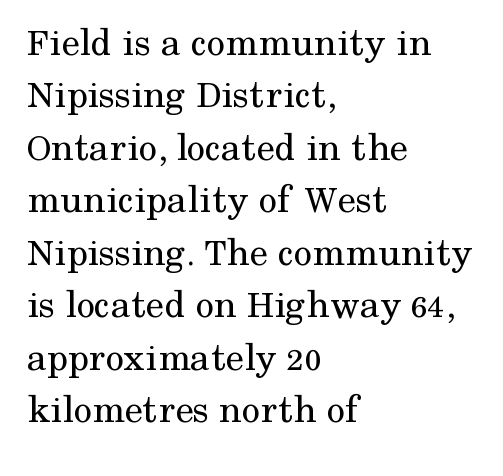
Q: Is the text bold? A: No.
Q: Is the text italic (slanted)? A: No, it is upright.
Q: Is the typeface a serif or a sans-serif typeface? A: Serif.
Q: Is the text underlined? A: No.
Q: How is the paragraph aligned? A: Left-aligned.
Q: Is the spacing between letters normal or unusually wide? A: Normal.
Q: Is the spacing between lines tight, normal or loose? A: Normal.
Q: Width (condensed, normal, or wide)? A: Normal.
Q: Stroke contrast? A: Medium.
Q: x-height? A: Medium.
Q: Monospaced? A: No.
